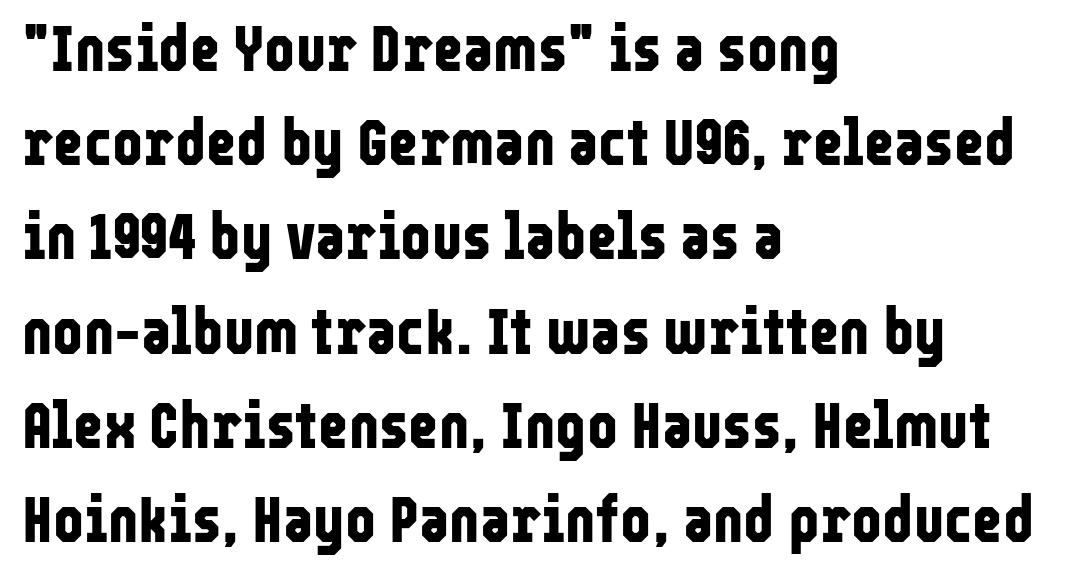
Short note: letters normally spaced. The typesetting leans heavy: a genuine bold. Leading: standard. Spacing verdict: proportional, widths tailored to each character. The type sits square on the baseline with zero lean. The passage shown is not underscored anywhere.
